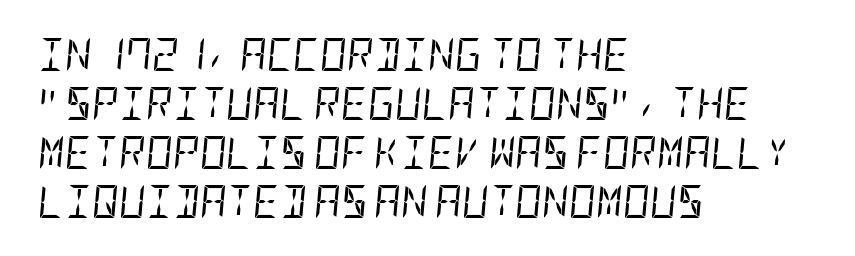
Q: Is the text bold? A: No.
Q: Is the text italic (slanted)? A: Yes, it leans right by about 5 degrees.
Q: Is the text underlined? A: No.
Q: How is the paragraph aligned? A: Left-aligned.
Q: Is the spacing between letters normal or unusually wide? A: Normal.
Q: Is the spacing between lines tight, normal or loose? A: Normal.
Q: Width (condensed, normal, or wide)? A: Condensed.
Q: Stroke contrast? A: Low.
Q: x-height? A: Large.
